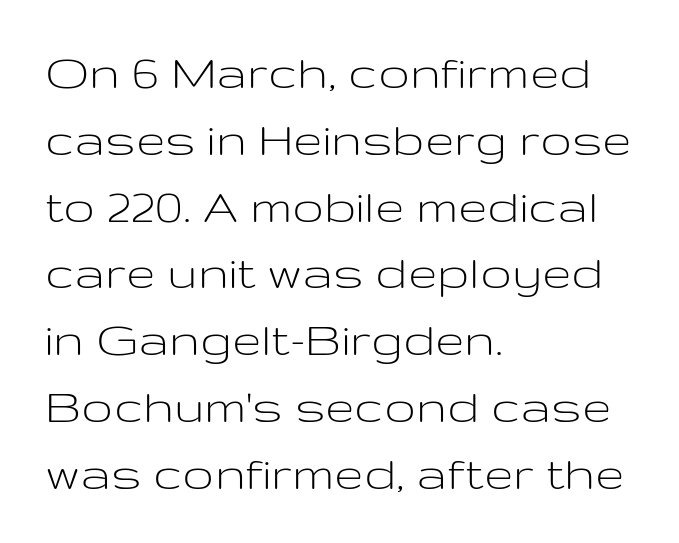
{"serif": "no", "italic": "no", "bold": "no", "weight": "light", "width": "wide", "stroke_contrast": "low", "x_height": "medium", "monospaced": "no", "underline": "no", "align": "left", "line_spacing": "normal", "line_spacing_ratio": 1.26, "letter_spacing": "normal", "letter_spacing_em": 0.0, "glyph_px": 53}
